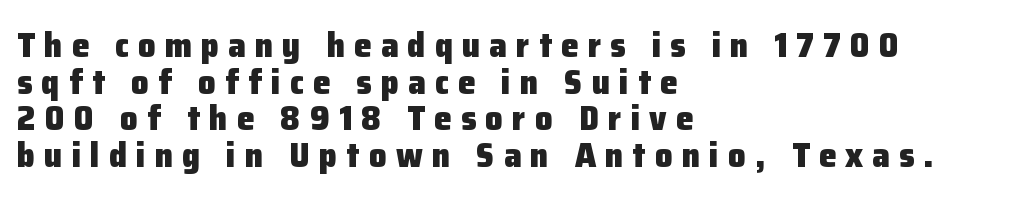
{"serif": "no", "italic": "no", "bold": "yes", "weight": "heavy", "width": "normal", "stroke_contrast": "low", "x_height": "medium", "monospaced": "no", "underline": "no", "align": "left", "line_spacing": "tight", "line_spacing_ratio": 1.05, "letter_spacing": "wide", "letter_spacing_em": 0.26, "glyph_px": 35}
